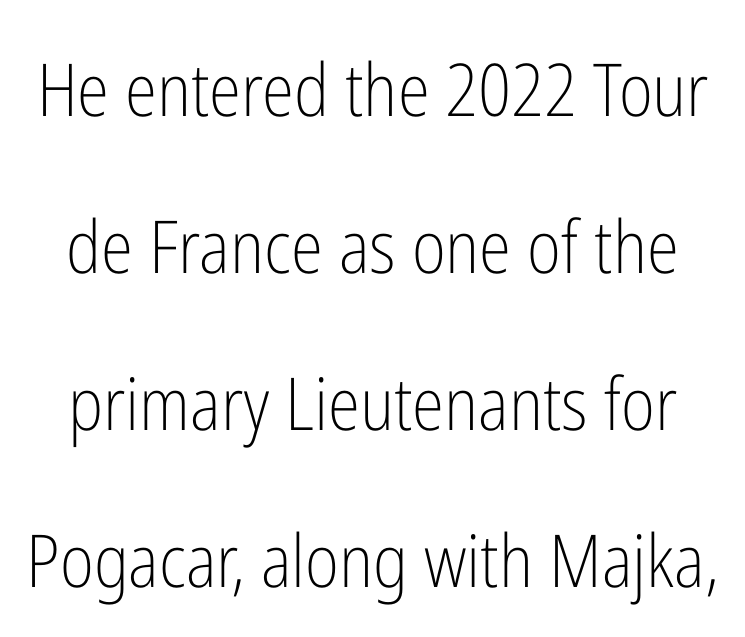
{"serif": "no", "italic": "no", "bold": "no", "weight": "light", "width": "condensed", "stroke_contrast": "low", "x_height": "medium", "monospaced": "no", "underline": "no", "line_spacing": "loose", "line_spacing_ratio": 2.15, "letter_spacing": "normal", "letter_spacing_em": 0.0, "glyph_px": 73}
